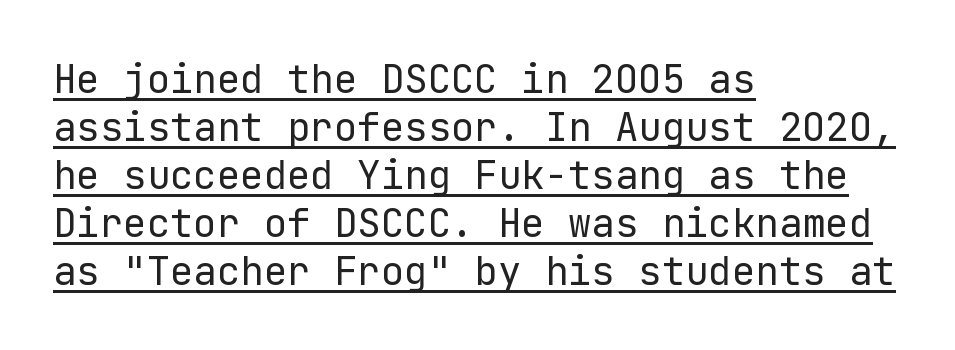
Q: Is the text bold? A: No.
Q: Is the text italic (slanted)? A: No, it is upright.
Q: Is the typeface a serif or a sans-serif typeface? A: Sans-serif.
Q: Is the text underlined? A: Yes.
Q: How is the paragraph aligned? A: Left-aligned.
Q: Is the spacing between letters normal or unusually wide? A: Normal.
Q: Width (condensed, normal, or wide)? A: Normal.
Q: Stroke contrast? A: Low.
Q: x-height? A: Medium.
